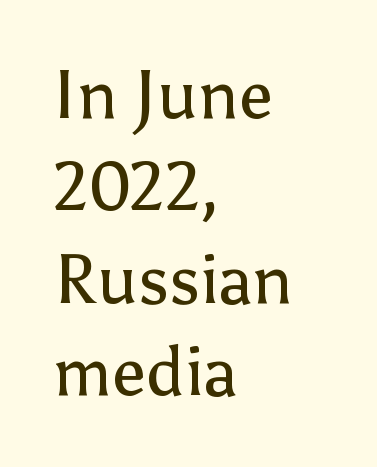
The image shows 68 px regular-weight sans-serif type, upright; set left-aligned, normal line spacing (1.36x), normal letter spacing, not underlined; low stroke contrast and a medium x-height.
